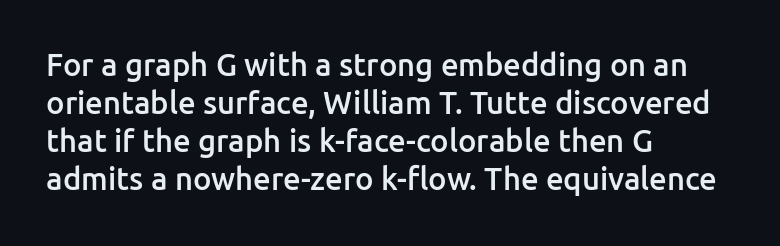
The image shows 31 px semibold sans-serif type, upright; set left-aligned, line spacing 1.23x, normal letter spacing, not underlined; low stroke contrast and a medium x-height.
